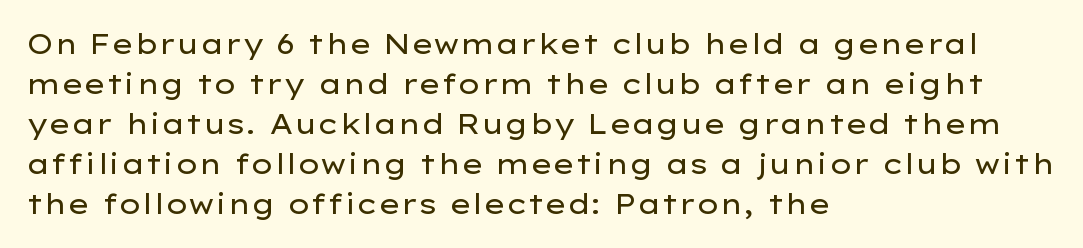
The image shows 28 px regular-weight, wide sans-serif type, upright; set left-aligned, normal line spacing (1.43x), normal letter spacing, not underlined; low stroke contrast and a medium x-height.
